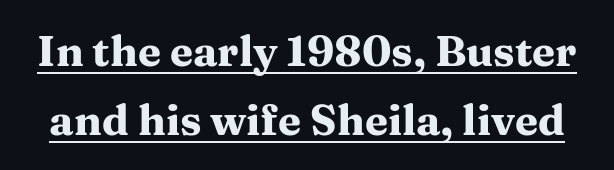
{"serif": "yes", "italic": "no", "bold": "yes", "weight": "heavy", "width": "wide", "stroke_contrast": "medium", "x_height": "medium", "monospaced": "no", "underline": "yes", "line_spacing": "normal", "line_spacing_ratio": 1.64, "letter_spacing": "normal", "letter_spacing_em": 0.0, "glyph_px": 42}
